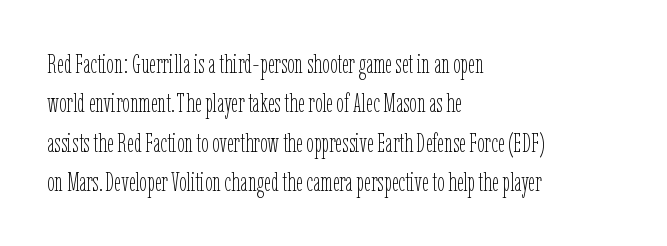
Quick note: not italic, upright. Is the stroke heavy? The answer is a plain regular-or-lighter. The setting favours the left margin, as ordinary paragraphs usually do. Has an underline been added? It has not. Tracking here is standard; glyphs follow each other at the usual distance. Line spacing here is normal.
